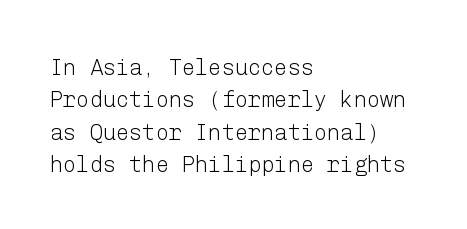
Does extra space separate the letters? No, they use regular spacing. Compared with a typical body face, this is equally light or lighter still. Casual observation: everything's shoved over to the left. This sample keeps an unexceptional amount of space between lines.
